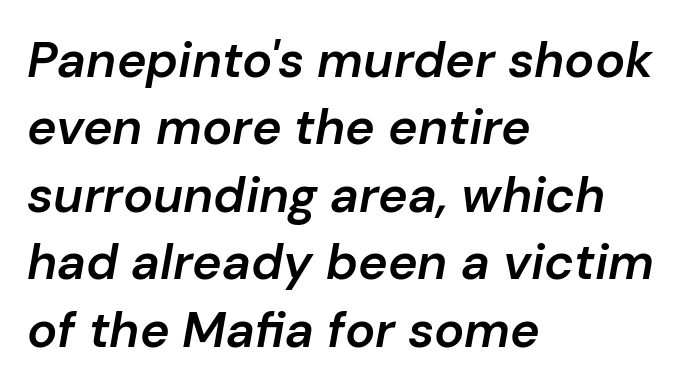
Q: Is the text bold? A: Semi-bold.
Q: Is the text italic (slanted)? A: Yes, it leans right by about 10 degrees.
Q: Is the text underlined? A: No.
Q: How is the paragraph aligned? A: Left-aligned.
Q: Is the spacing between letters normal or unusually wide? A: Normal.
Q: Is the spacing between lines tight, normal or loose? A: Normal.
Q: Width (condensed, normal, or wide)? A: Normal.
Q: Stroke contrast? A: Low.
Q: x-height? A: Medium.
Q: Monospaced? A: No.
